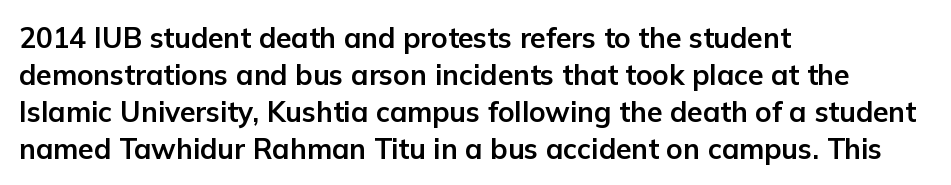
Q: Is the text bold? A: Yes.
Q: Is the text italic (slanted)? A: No, it is upright.
Q: Is the typeface a serif or a sans-serif typeface? A: Sans-serif.
Q: Is the text underlined? A: No.
Q: How is the paragraph aligned? A: Left-aligned.
Q: Is the spacing between letters normal or unusually wide? A: Normal.
Q: Is the spacing between lines tight, normal or loose? A: Normal.
Q: Width (condensed, normal, or wide)? A: Normal.
Q: Stroke contrast? A: Low.
Q: x-height? A: Medium.
Q: Monospaced? A: No.
